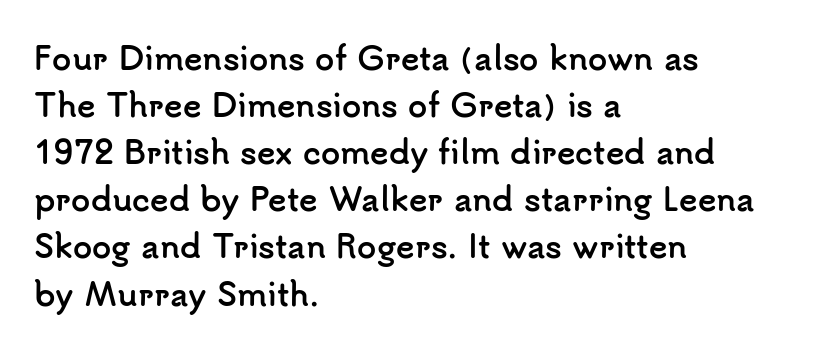
You can tell it's not italic because the verticals are truly vertical. Looks like regular typesetting: each glyph gets only the width it needs. These lines sit exactly where default settings would place them. Type without underlining. Look at the bottom of the vertical strokes: they stop flat, with no serifs. Nobody touched the tracking dial on this one.
